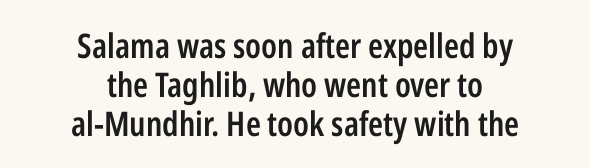
Q: Is the text bold? A: Semi-bold.
Q: Is the text italic (slanted)? A: No, it is upright.
Q: Is the typeface a serif or a sans-serif typeface? A: Sans-serif.
Q: Is the text underlined? A: No.
Q: How is the paragraph aligned? A: Centered.
Q: Is the spacing between letters normal or unusually wide? A: Normal.
Q: Is the spacing between lines tight, normal or loose? A: Tight.
Q: Width (condensed, normal, or wide)? A: Condensed.
Q: Stroke contrast? A: Low.
Q: x-height? A: Medium.
Q: Monospaced? A: No.
